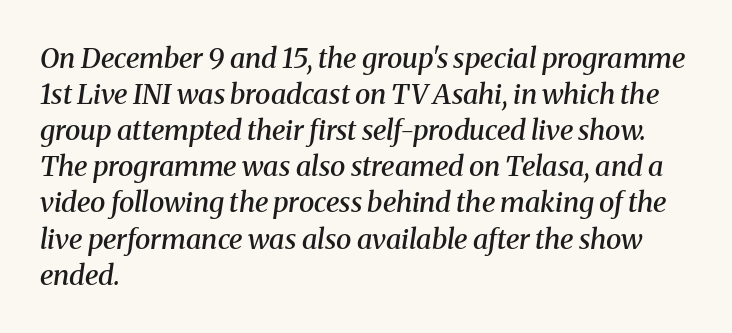
Small tapered or slab feet sit at the stroke ends, so this counts as serif. The glyphs have the mass of a demibold cut, below bold. Honestly, the letter spacing is just normal — you wouldn't notice it. Plain, unruled lines of type.
